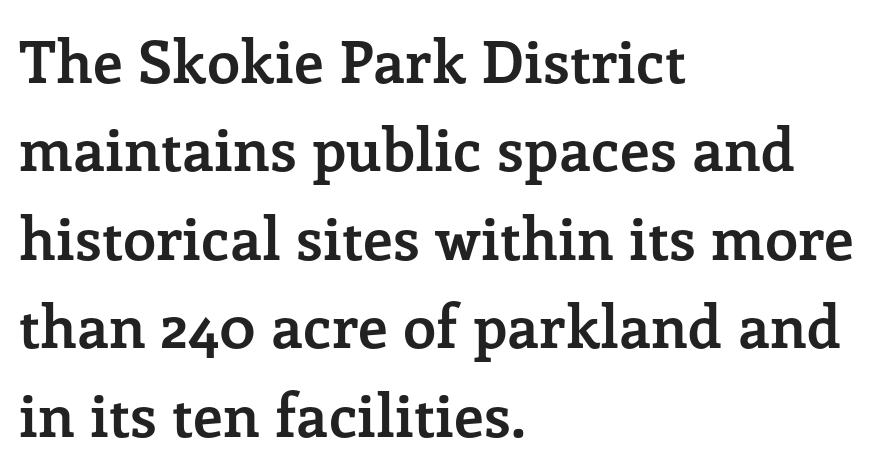
Unlike a clean sans, this face finishes its strokes with serifs. When letters stand straight like this, we call the style roman or upright. Spacing verdict: proportional, widths tailored to each character. Line spacing here is normal. Letters rest on an invisible, unmarked baseline.
